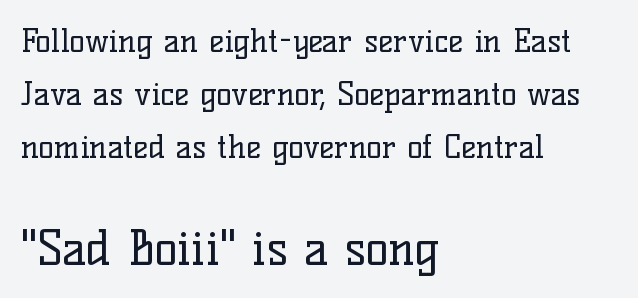
Q: Is the text bold? A: No.
Q: Is the text italic (slanted)? A: No, it is upright.
Q: Is the typeface a serif or a sans-serif typeface? A: Serif.
Q: Is the text underlined? A: No.
Q: How is the paragraph aligned? A: Left-aligned.
Q: Is the spacing between letters normal or unusually wide? A: Normal.
Q: Is the spacing between lines tight, normal or loose? A: Normal.
Q: Which block of text is set in a larger size, the first (top) or the second (bottom)? A: The second (bottom) one.
Q: Width (condensed, normal, or wide)? A: Normal.
Q: Stroke contrast? A: Low.
Q: x-height? A: Medium.
Q: Monospaced? A: No.
